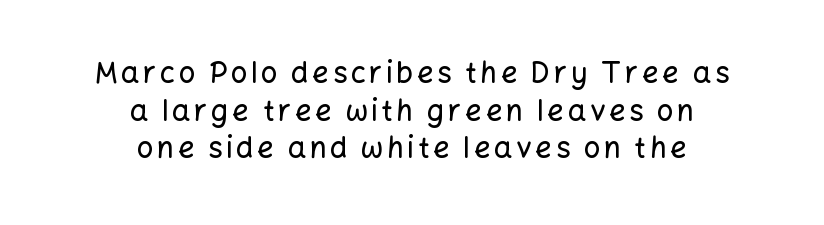
{"serif": "no", "italic": "no", "width": "normal", "stroke_contrast": "low", "x_height": "medium", "monospaced": "no", "underline": "no", "align": "center", "line_spacing": "normal", "line_spacing_ratio": 1.3, "glyph_px": 29}
